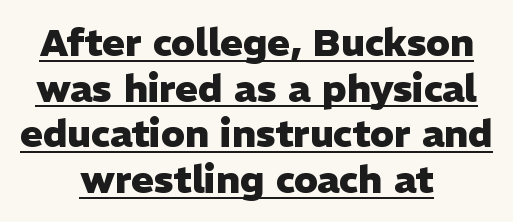
Q: Is the text bold? A: Yes.
Q: Is the text italic (slanted)? A: No, it is upright.
Q: Is the typeface a serif or a sans-serif typeface? A: Sans-serif.
Q: Is the text underlined? A: Yes.
Q: How is the paragraph aligned? A: Centered.
Q: Is the spacing between letters normal or unusually wide? A: Normal.
Q: Width (condensed, normal, or wide)? A: Normal.
Q: Stroke contrast? A: Low.
Q: x-height? A: Medium.
Q: Monospaced? A: No.
